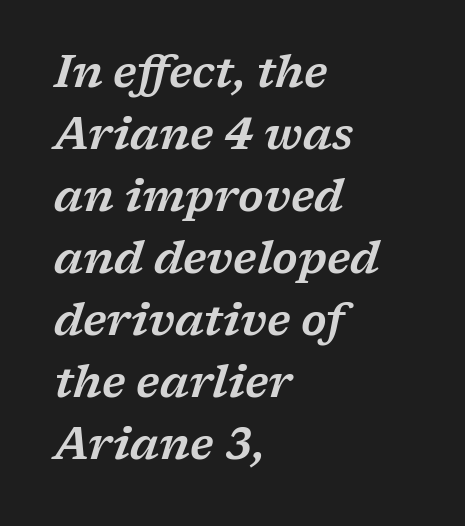
{"serif": "yes", "italic": "yes", "lean": "right", "slant_degrees": 17, "width": "wide", "stroke_contrast": "low", "x_height": "medium", "monospaced": "no", "underline": "no", "align": "left", "line_spacing": "normal", "line_spacing_ratio": 1.41, "letter_spacing": "normal", "letter_spacing_em": 0.0, "glyph_px": 44}
